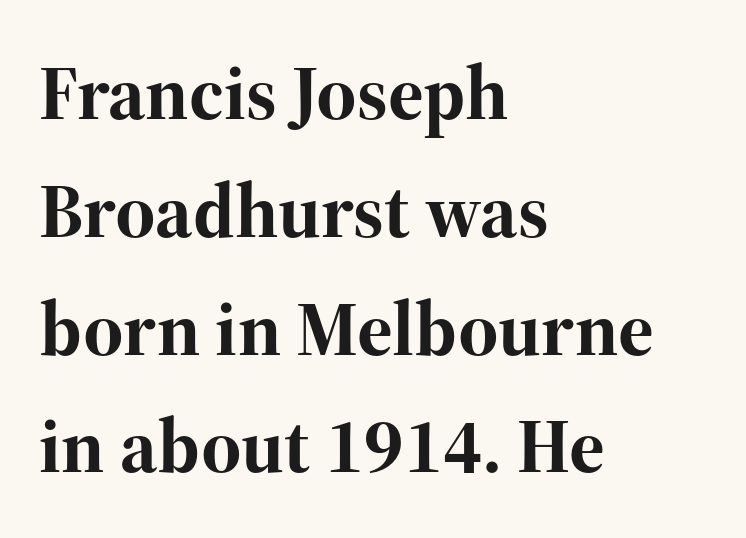
The image shows 77 px bold serif type, upright; set left-aligned, normal line spacing (1.53x), normal letter spacing, not underlined; high stroke contrast and a medium x-height.
